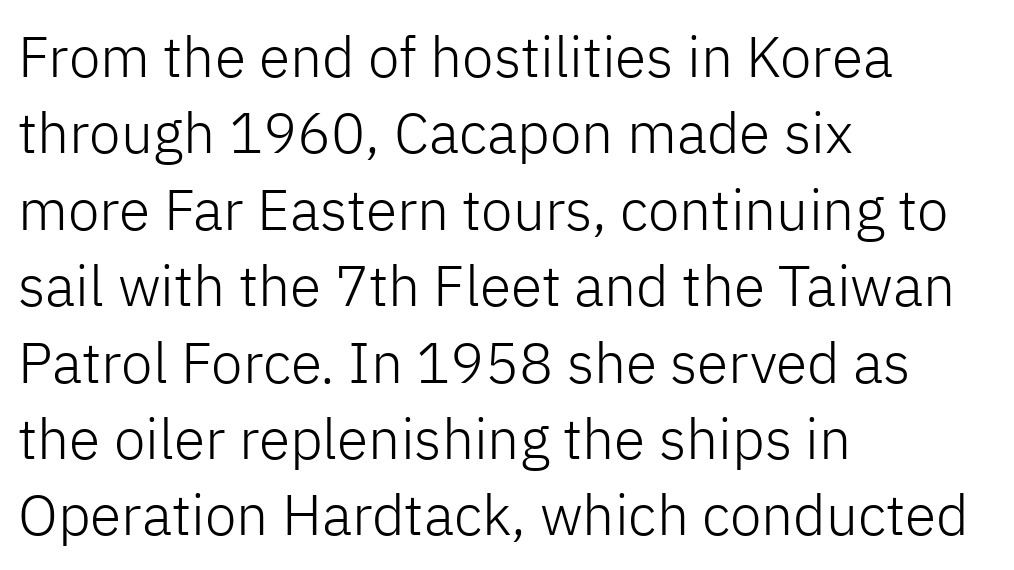
Q: Is the text bold? A: No.
Q: Is the text italic (slanted)? A: No, it is upright.
Q: Is the typeface a serif or a sans-serif typeface? A: Sans-serif.
Q: Is the text underlined? A: No.
Q: How is the paragraph aligned? A: Left-aligned.
Q: Is the spacing between letters normal or unusually wide? A: Normal.
Q: Is the spacing between lines tight, normal or loose? A: Normal.
Q: Width (condensed, normal, or wide)? A: Normal.
Q: Stroke contrast? A: Low.
Q: x-height? A: Medium.
Q: Monospaced? A: No.
